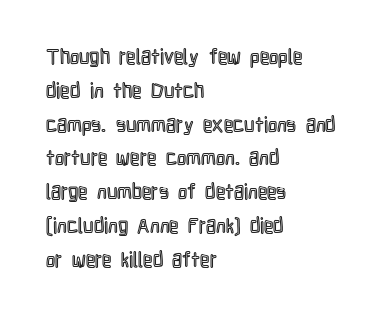
The image shows 21 px text type, upright; set left-aligned, normal line spacing (1.61x), normal letter spacing, not underlined.
